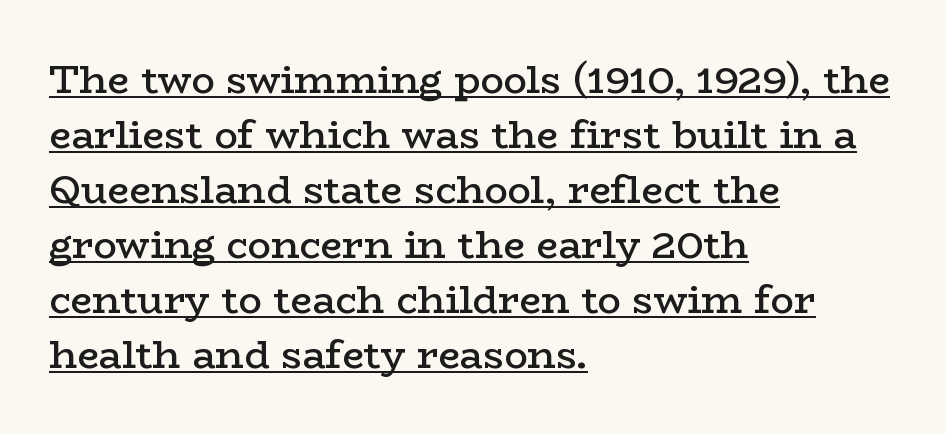
The image shows 39 px semibold, wide serif type, upright; set left-aligned, normal line spacing (1.41x), normal letter spacing, underlined; low stroke contrast and a medium x-height.
